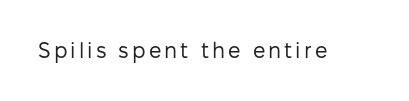
Q: Is the text bold? A: No.
Q: Is the text italic (slanted)? A: No, it is upright.
Q: Is the text underlined? A: No.
